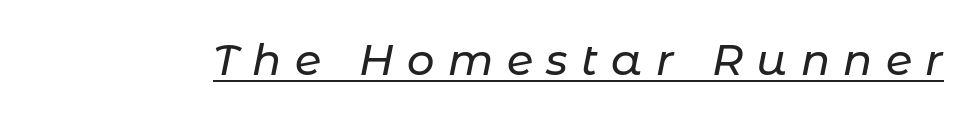
Q: Is the text italic (slanted)? A: Yes, it leans right by about 11 degrees.
Q: Is the text underlined? A: Yes.
Q: Is the spacing between letters normal or unusually wide? A: Unusually wide.
Q: Width (condensed, normal, or wide)? A: Normal.
Q: Stroke contrast? A: Low.
Q: x-height? A: Medium.
Q: Monospaced? A: No.
